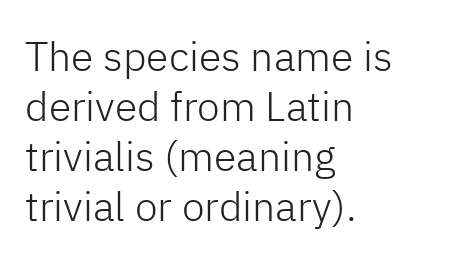
On a weight scale, this lands at 450 or below. A typesetter would call this proportional, since set widths differ per character. The letters stand straight up with perfectly vertical stems. Nothing unusual about the tracking: characters are spaced as the font intends. This rendering employs a face without finishing strokes, i.e., a sans-serif.
